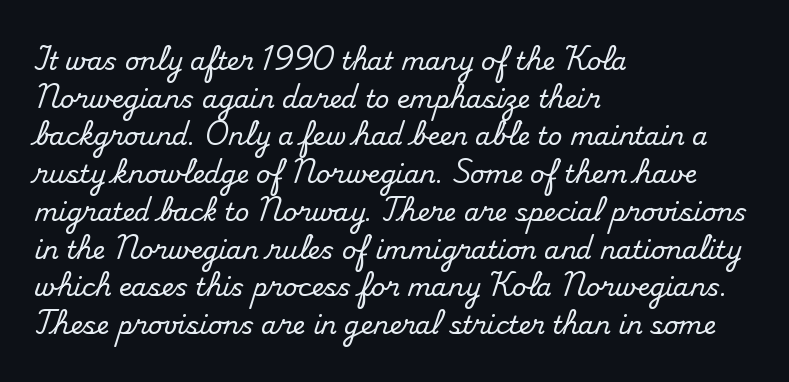
The image shows 25 px text type; set left-aligned, normal line spacing (1.51x), normal letter spacing, not underlined.
